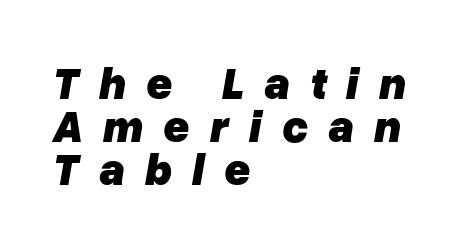
Q: Is the text bold? A: Yes.
Q: Is the text italic (slanted)? A: Yes, it leans right by about 10 degrees.
Q: Is the text underlined? A: No.
Q: How is the paragraph aligned? A: Left-aligned.
Q: Is the spacing between letters normal or unusually wide? A: Unusually wide.
Q: Is the spacing between lines tight, normal or loose? A: Tight.
Q: Width (condensed, normal, or wide)? A: Normal.
Q: Stroke contrast? A: Low.
Q: x-height? A: Medium.
Q: Monospaced? A: No.
